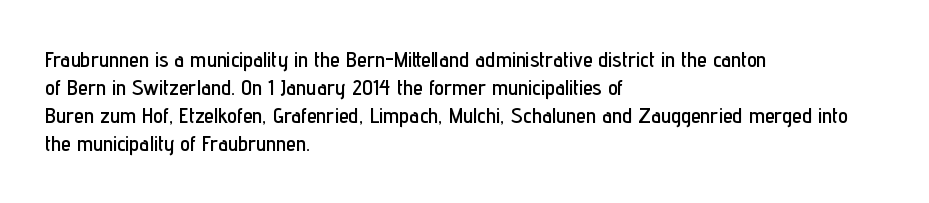
{"italic": "no", "underline": "no", "align": "left", "line_spacing": "normal", "line_spacing_ratio": 1.28, "letter_spacing": "normal", "letter_spacing_em": 0.0, "glyph_px": 22}
